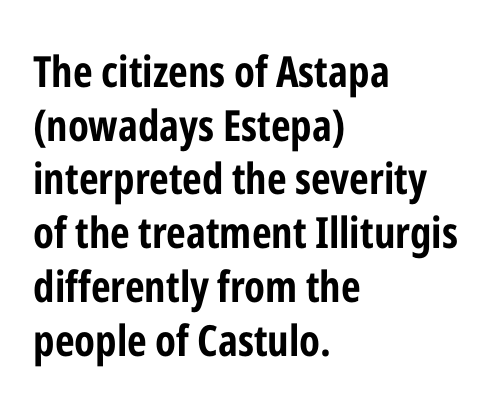
{"serif": "no", "italic": "no", "bold": "yes", "weight": "bold", "width": "condensed", "stroke_contrast": "low", "x_height": "medium", "monospaced": "no", "underline": "no", "align": "left", "line_spacing": "normal", "line_spacing_ratio": 1.25, "letter_spacing": "normal", "letter_spacing_em": 0.0, "glyph_px": 43}
